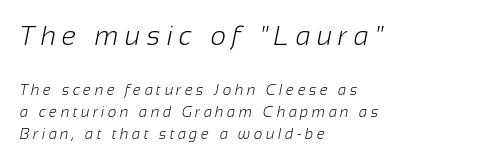
{"bold": "no", "underline": "no", "align": "left", "line_spacing": "normal", "line_spacing_ratio": 1.47, "letter_spacing": "wide", "letter_spacing_em": 0.23, "larger_block": "first", "size_ratio": 1.8, "glyph_px": 27}
